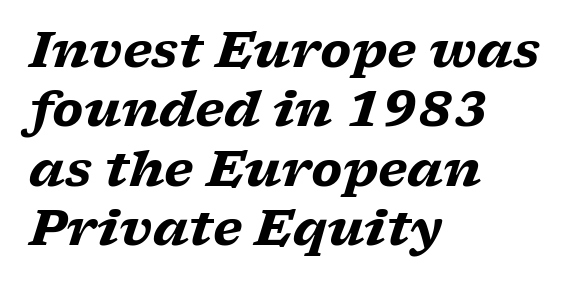
Horizontal alignment here is leftward, the default for most running prose. What stands out about the letter spacing? Nothing — it is the standard amount. Type without underlining. These lines carry a lot of weight — the face is fully bold. Unlike a clean sans, this face finishes its strokes with serifs. Proportional: the letters do not fall into vertical columns.
